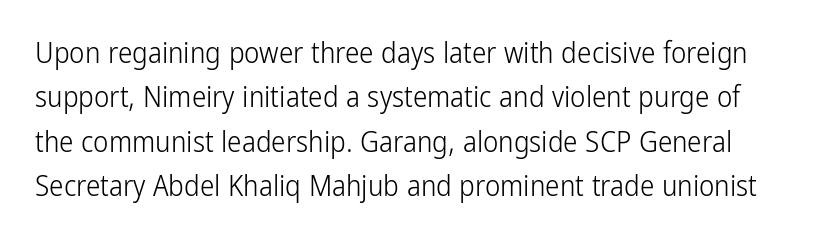
A clean baseline with only descenders dipping below it. The rows are spaced the way most documents space them. Character widths vary here, with narrow letters taking less room than wide ones. Vertical strokes here are truly vertical. Honestly, the letter spacing is just normal — you wouldn't notice it.
